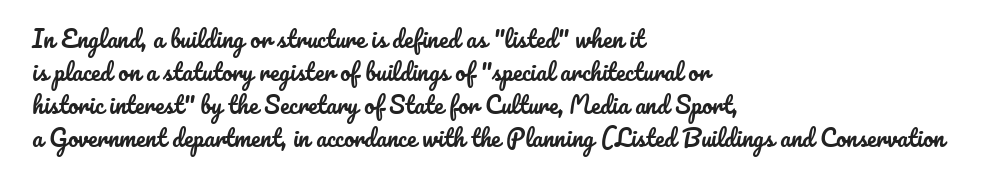
{"underline": "no", "align": "left", "line_spacing": "normal", "line_spacing_ratio": 1.44, "letter_spacing": "normal", "letter_spacing_em": 0.0, "glyph_px": 23}
